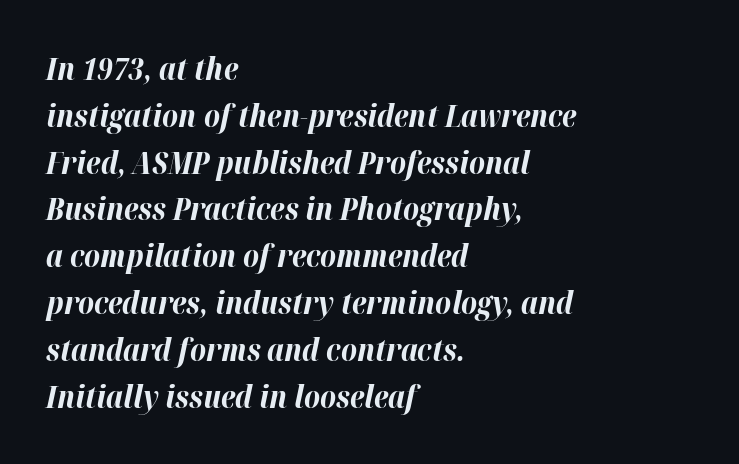
The image shows 31 px bold type, italic (leaning right); set left-aligned, normal line spacing (1.51x), normal letter spacing, not underlined; high stroke contrast and a medium x-height.
